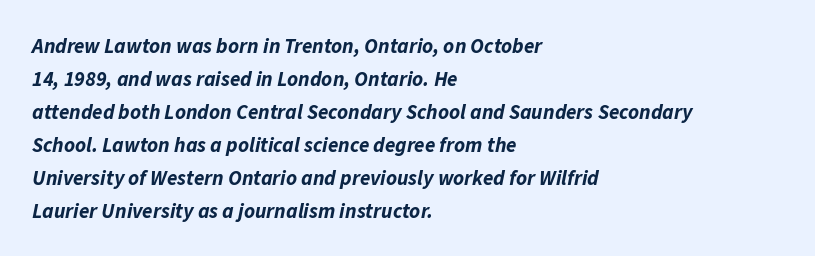
Q: Is the text bold? A: Yes.
Q: Is the text italic (slanted)? A: Yes, it leans right by about 11 degrees.
Q: Is the text underlined? A: No.
Q: How is the paragraph aligned? A: Left-aligned.
Q: Is the spacing between letters normal or unusually wide? A: Normal.
Q: Is the spacing between lines tight, normal or loose? A: Normal.
